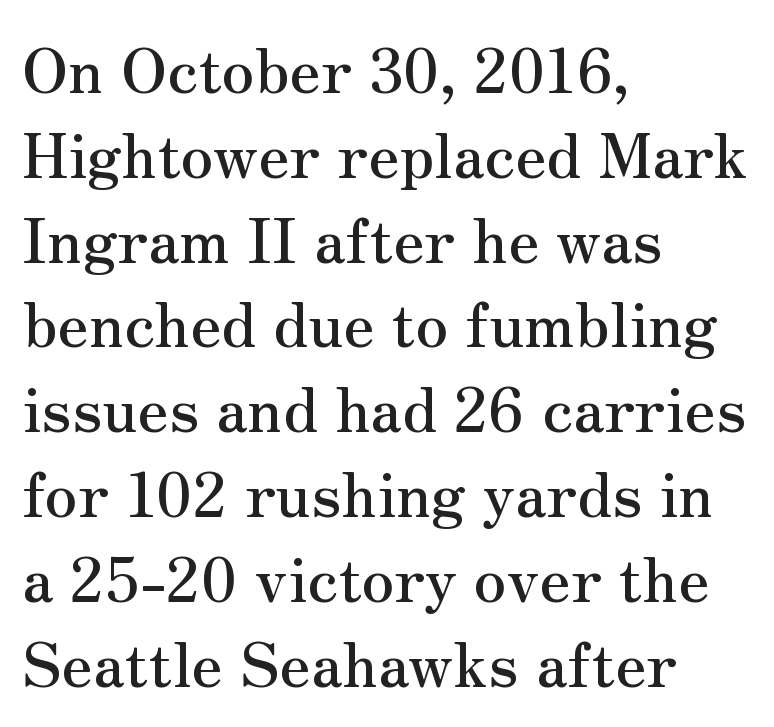
{"serif": "yes", "italic": "no", "width": "normal", "stroke_contrast": "medium", "x_height": "small", "monospaced": "no", "underline": "no", "align": "left", "line_spacing": "normal", "line_spacing_ratio": 1.39, "letter_spacing": "normal", "letter_spacing_em": 0.0, "glyph_px": 61}
